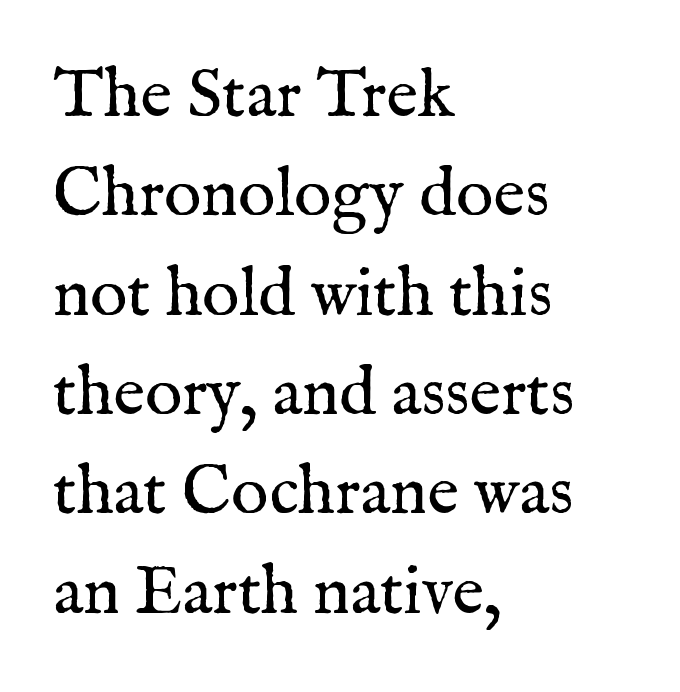
Students, observe: this is what conventionally led text looks like. These lines are rendered in a variable-pitch font. A typesetter would mark this as roman, not italic. In terms of letterform style, serifs are clearly present. The foot of each line stays bare and open. Characters follow at the spacing the type designer built in.
